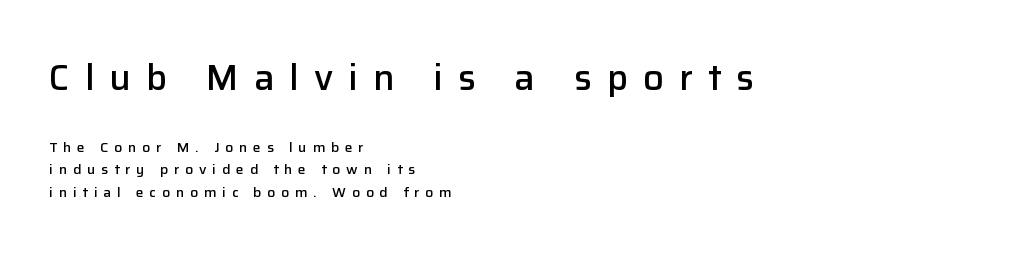
The image shows 36 px semibold sans-serif type, upright; set left-aligned, normal line spacing (1.61x), unusually wide letter spacing (+0.42 em), not underlined; the first (top) block is 2.57x larger; low stroke contrast and a medium x-height.
